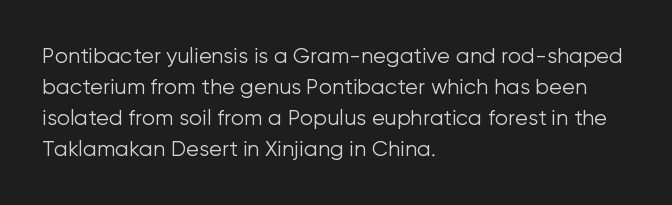
{"italic": "no", "bold": "no", "underline": "no", "align": "left", "line_spacing": "normal", "line_spacing_ratio": 1.48, "letter_spacing": "normal", "letter_spacing_em": 0.0, "glyph_px": 21}
